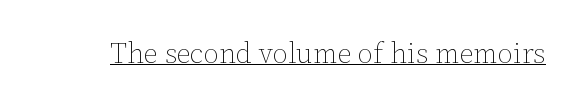
Q: Is the text bold? A: No.
Q: Is the text italic (slanted)? A: No, it is upright.
Q: Is the text underlined? A: Yes.
Q: Is the spacing between letters normal or unusually wide? A: Normal.
Q: Width (condensed, normal, or wide)? A: Normal.
Q: Stroke contrast? A: Low.
Q: x-height? A: Medium.
Q: Monospaced? A: No.
